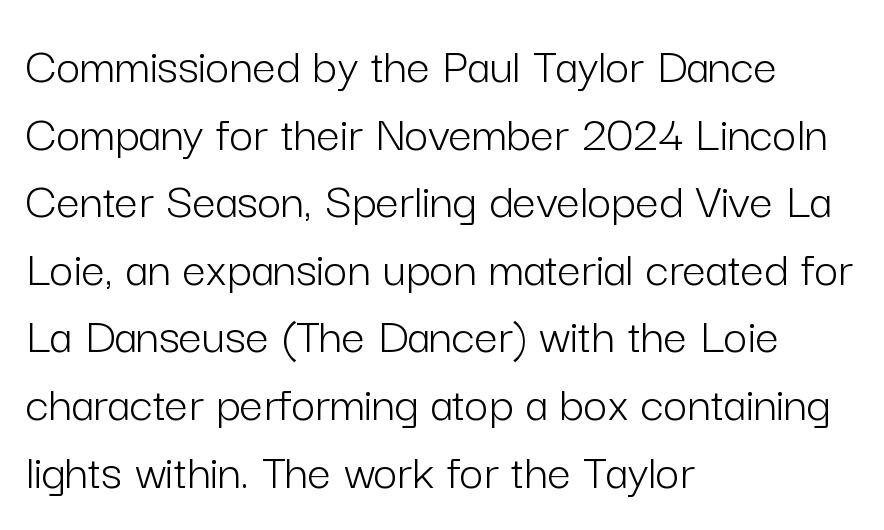
The image shows 52 px light sans-serif type, upright; set left-aligned, normal line spacing (1.3x), normal letter spacing, not underlined; low stroke contrast and a medium x-height.
